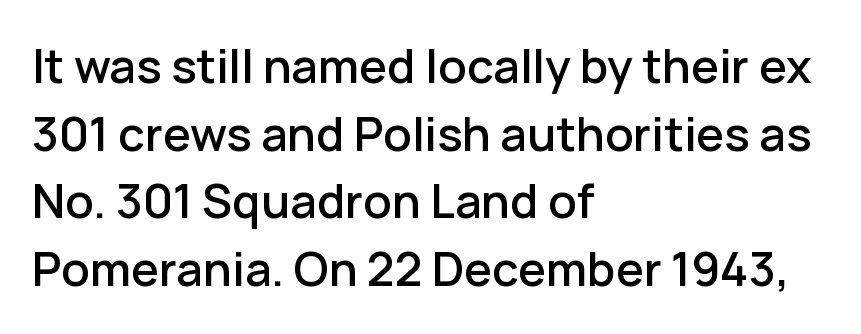
Tracking value appears to be zero — textbook default spacing. Rows of type keep a routine distance in the vertical direction. The passage shown is typed in a proportional face where columns would drift. Beneath every word, the page is bare. Left-aligned paragraph, ragged on the right.
